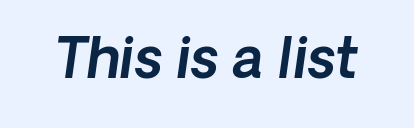
The text carries the slant typical of an italic or oblique font. Clear beneath every line of the passage. A typesetter would call this zero additional tracking. The face used here is proportionally spaced, like ordinary book or web type.
